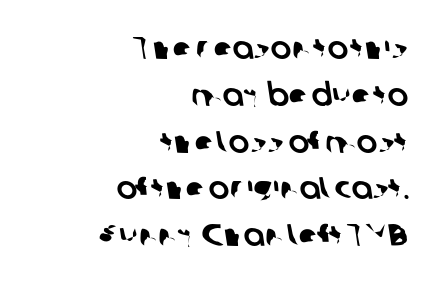
The image shows 31 px sans-serif type; set right-aligned, normal line spacing (1.51x), normal letter spacing, not underlined; low stroke contrast and a medium x-height.
